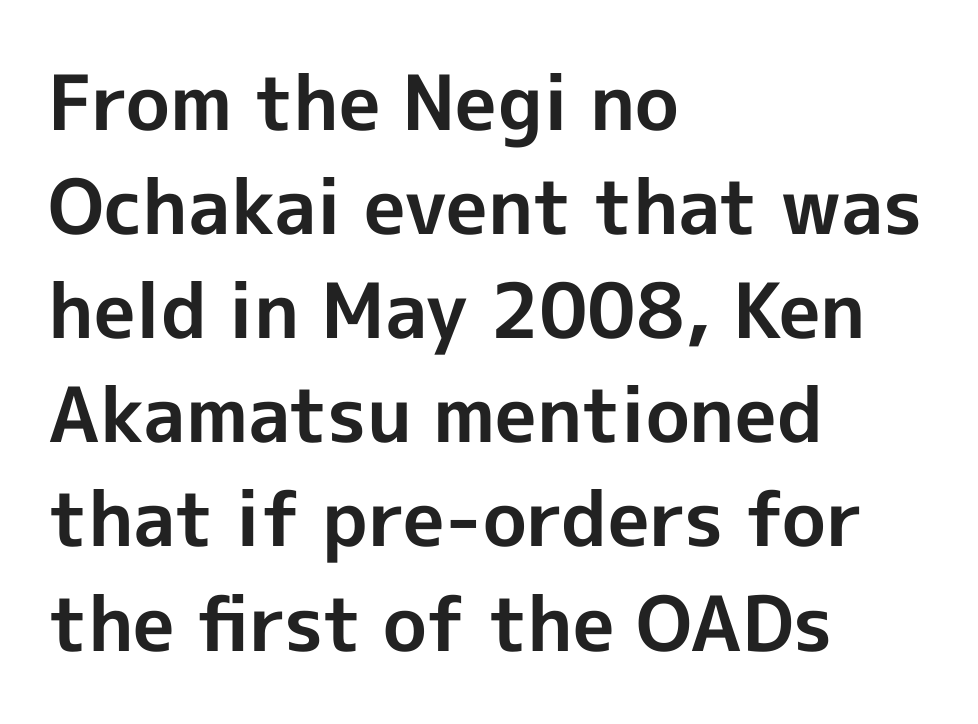
Q: Is the text bold? A: Yes.
Q: Is the text italic (slanted)? A: No, it is upright.
Q: Is the typeface a serif or a sans-serif typeface? A: Sans-serif.
Q: Is the text underlined? A: No.
Q: How is the paragraph aligned? A: Left-aligned.
Q: Is the spacing between letters normal or unusually wide? A: Normal.
Q: Is the spacing between lines tight, normal or loose? A: Normal.
Q: Width (condensed, normal, or wide)? A: Normal.
Q: x-height? A: Medium.
Q: Monospaced? A: No.
